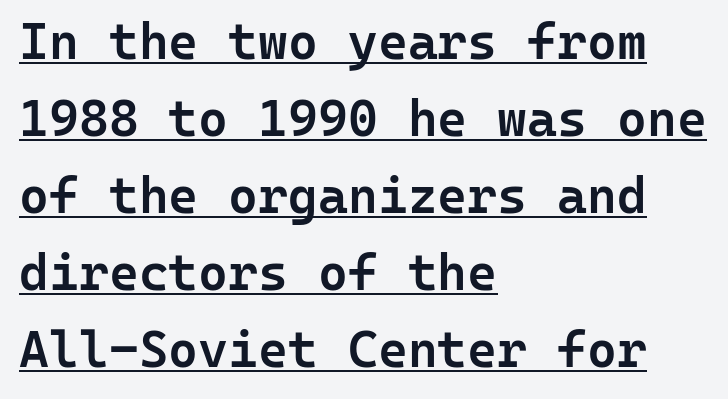
The image shows 51 px semibold sans-serif type, upright, monospaced; set left-aligned, normal line spacing (1.51x), normal letter spacing, underlined; low stroke contrast and a medium x-height.
